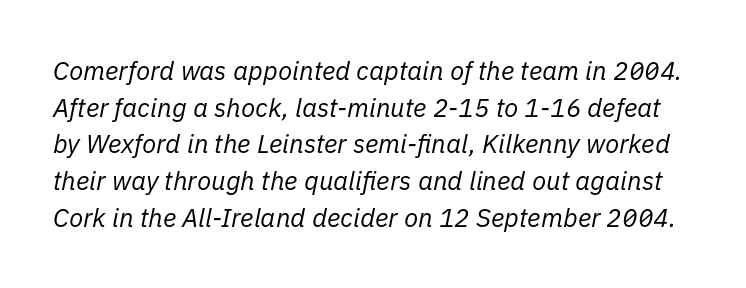
The image shows 26 px text type, italic (leaning right); set normal line spacing (1.41x), normal letter spacing, not underlined.
